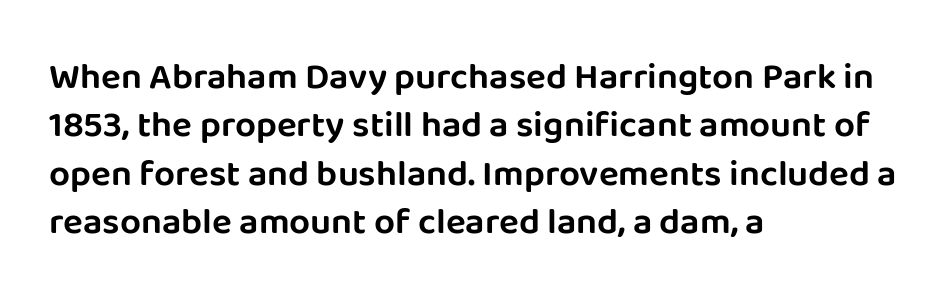
Serifs: no, the terminals of the letterforms are clean. Quick note: not italic, upright. Words appear dense and cohesive because spacing is normal. The glyphs are unaccompanied by any horizontal stroke below them.
